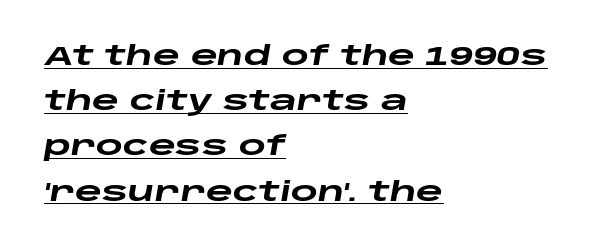
{"italic": "yes", "lean": "right", "slant_degrees": 10, "bold": "yes", "underline": "yes", "align": "left", "line_spacing_ratio": 1.74, "letter_spacing": "normal", "letter_spacing_em": 0.0, "glyph_px": 26}
